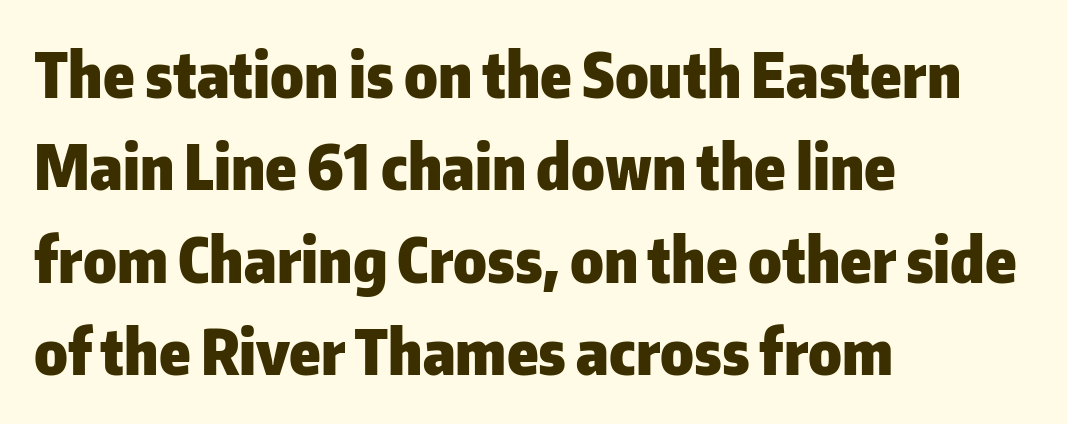
{"serif": "no", "italic": "no", "bold": "yes", "weight": "heavy", "width": "normal", "stroke_contrast": "low", "x_height": "medium", "monospaced": "no", "underline": "no", "align": "left", "line_spacing": "normal", "line_spacing_ratio": 1.49, "letter_spacing": "normal", "letter_spacing_em": 0.0, "glyph_px": 62}
